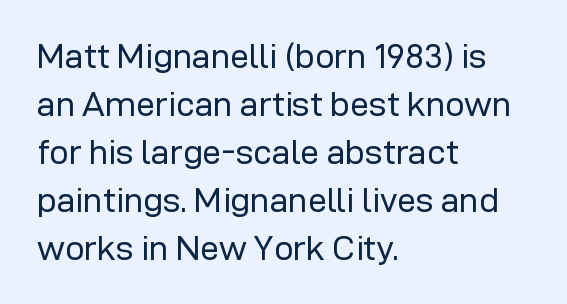
Italic? Not at all — the glyphs are vertical. The rendering uses natural spacing where letterforms have individual widths. Leftover space on each line is placed entirely after the last word. The horizontal fit of the characters is conventional and even. Does the type have serifs? No, each stem ends abruptly. Compared with a typical body face, this is equally light or lighter still.
